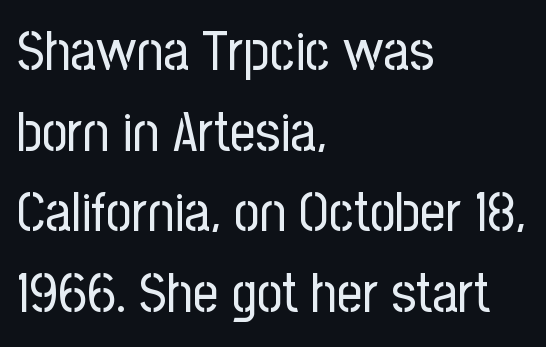
Q: Is the text bold? A: No.
Q: Is the text italic (slanted)? A: No, it is upright.
Q: Is the typeface a serif or a sans-serif typeface? A: Sans-serif.
Q: Is the text underlined? A: No.
Q: How is the paragraph aligned? A: Left-aligned.
Q: Is the spacing between letters normal or unusually wide? A: Normal.
Q: Is the spacing between lines tight, normal or loose? A: Normal.
Q: Width (condensed, normal, or wide)? A: Condensed.
Q: Stroke contrast? A: Low.
Q: x-height? A: Medium.
Q: Monospaced? A: No.
